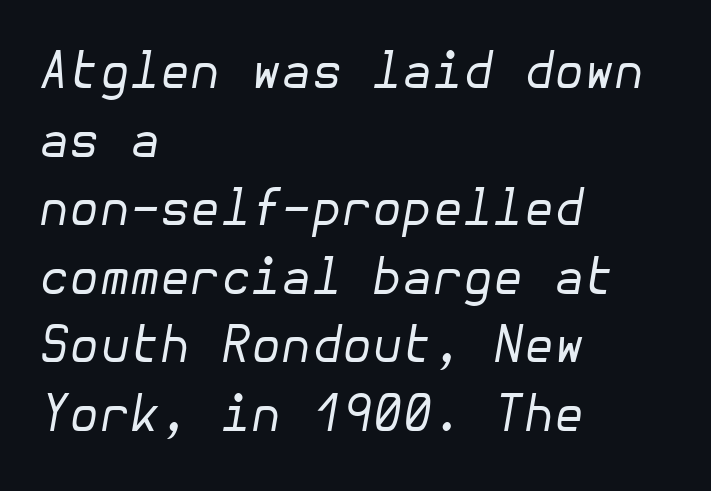
{"italic": "yes", "lean": "right", "slant_degrees": 10, "bold": "no", "weight": "regular", "width": "normal", "stroke_contrast": "low", "x_height": "medium", "underline": "no", "align": "left", "line_spacing": "normal", "line_spacing_ratio": 1.4, "letter_spacing": "normal", "letter_spacing_em": 0.0, "glyph_px": 49}
